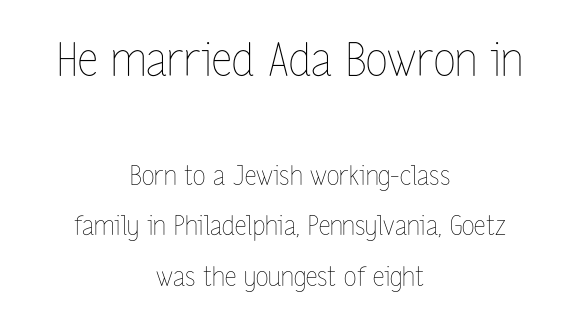
{"italic": "no", "bold": "no", "weight": "thin", "width": "condensed", "stroke_contrast": "low", "x_height": "medium", "monospaced": "no", "underline": "no", "align": "center", "line_spacing": "loose", "line_spacing_ratio": 1.95, "letter_spacing": "normal", "letter_spacing_em": 0.0, "larger_block": "first", "size_ratio": 1.73, "glyph_px": 45}
